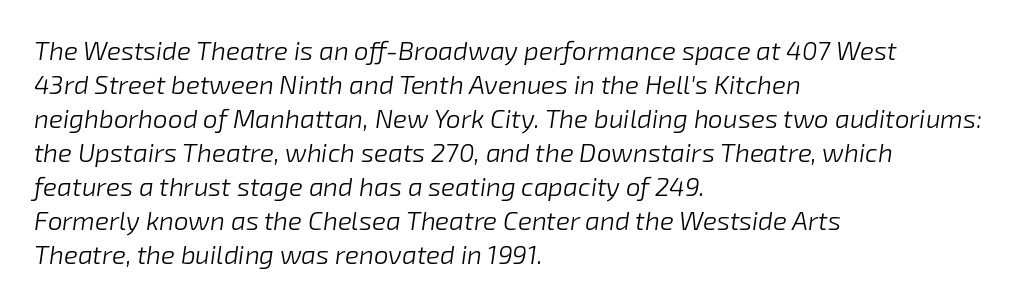
Q: Is the text bold? A: No.
Q: Is the text italic (slanted)? A: Yes, it leans right by about 8 degrees.
Q: Is the text underlined? A: No.
Q: How is the paragraph aligned? A: Left-aligned.
Q: Is the spacing between letters normal or unusually wide? A: Normal.
Q: Is the spacing between lines tight, normal or loose? A: Normal.
